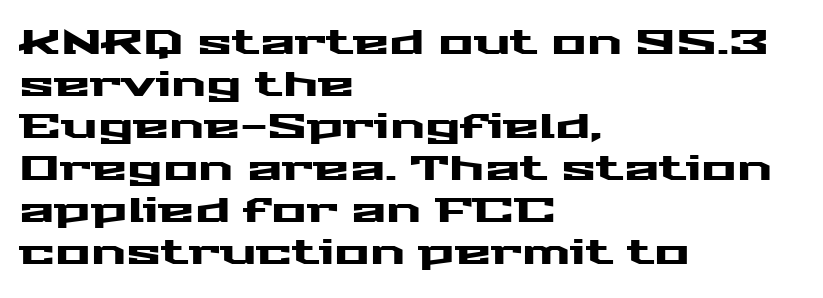
The image shows 33 px wide sans-serif type, upright; set left-aligned, normal line spacing (1.27x), normal letter spacing, not underlined; medium stroke contrast and a medium x-height.
